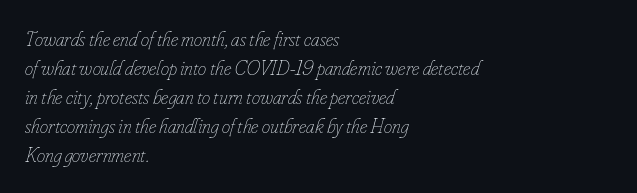
{"italic": "yes", "lean": "right", "slant_degrees": 16, "bold": "no", "underline": "no", "align": "left", "line_spacing": "normal", "line_spacing_ratio": 1.38, "letter_spacing": "normal", "letter_spacing_em": 0.0, "glyph_px": 21}
